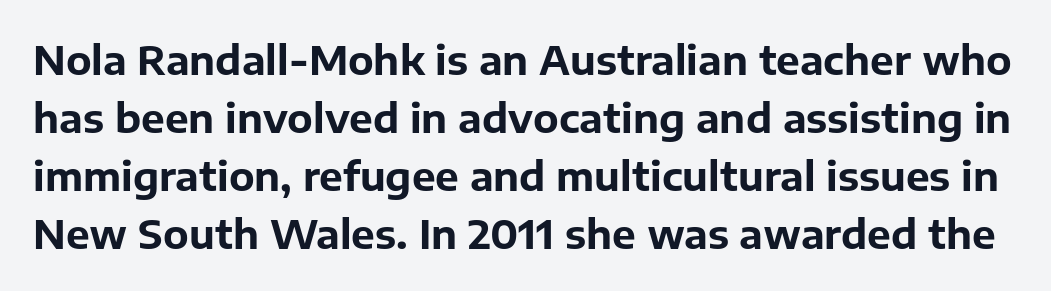
Q: Is the text bold? A: Yes.
Q: Is the text italic (slanted)? A: No, it is upright.
Q: Is the typeface a serif or a sans-serif typeface? A: Sans-serif.
Q: Is the text underlined? A: No.
Q: Is the spacing between letters normal or unusually wide? A: Normal.
Q: Is the spacing between lines tight, normal or loose? A: Normal.
Q: Width (condensed, normal, or wide)? A: Normal.
Q: Stroke contrast? A: Low.
Q: x-height? A: Medium.
Q: Monospaced? A: No.
